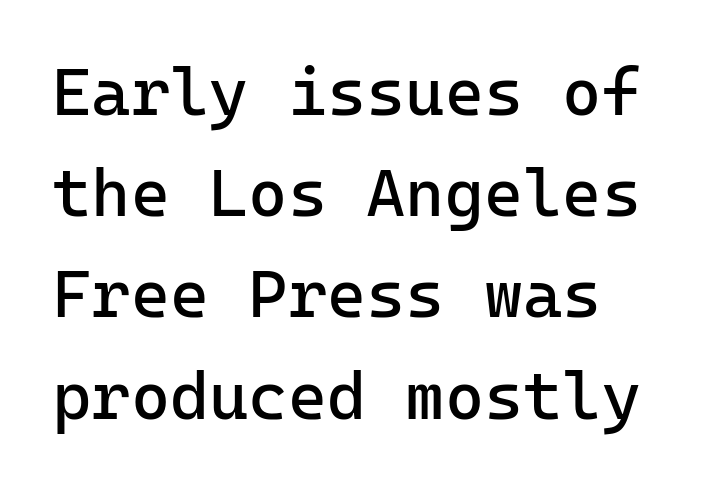
The image shows 67 px regular-weight sans-serif type, upright, monospaced; set left-aligned, normal line spacing (1.51x), normal letter spacing, not underlined; low stroke contrast and a medium x-height.
